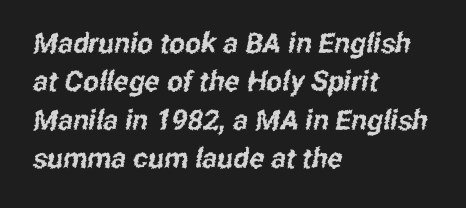
{"serif": "no", "width": "condensed", "stroke_contrast": "low", "x_height": "medium", "monospaced": "no", "underline": "no", "align": "left", "line_spacing": "normal", "line_spacing_ratio": 1.37, "letter_spacing": "normal", "letter_spacing_em": 0.0, "glyph_px": 28}
